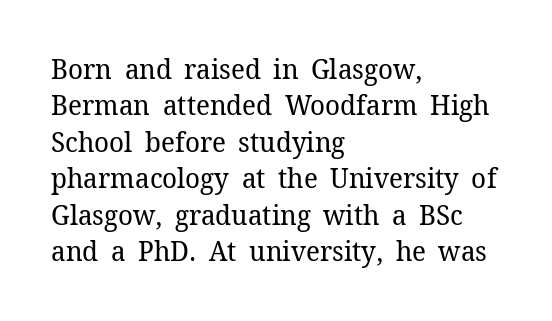
The image shows 28 px regular-weight serif type, upright; set left-aligned, normal line spacing (1.3x), normal letter spacing, not underlined; low stroke contrast and a medium x-height.
